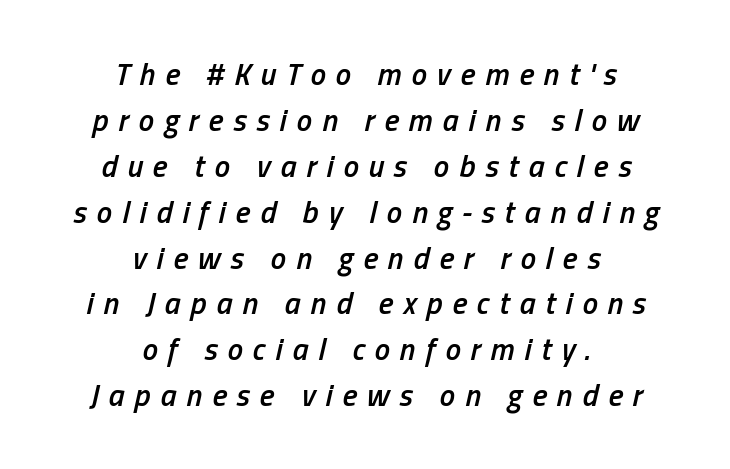
{"italic": "yes", "lean": "right", "slant_degrees": 13, "bold": "semi", "weight": "semibold", "width": "condensed", "stroke_contrast": "low", "x_height": "medium", "monospaced": "no", "underline": "no", "align": "center", "line_spacing": "normal", "line_spacing_ratio": 1.48, "letter_spacing": "wide", "letter_spacing_em": 0.32, "glyph_px": 31}
